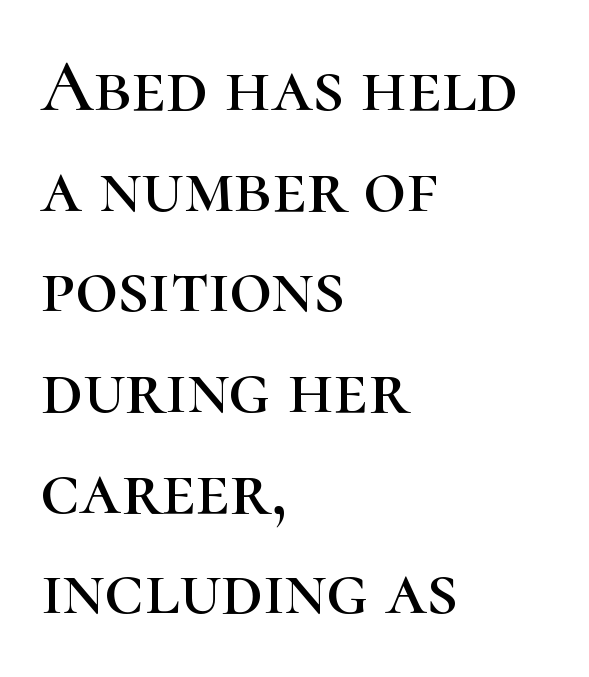
{"serif": "yes", "italic": "no", "width": "normal", "stroke_contrast": "high", "x_height": "medium", "monospaced": "no", "underline": "no", "align": "left", "line_spacing": "normal", "line_spacing_ratio": 1.36, "letter_spacing": "normal", "letter_spacing_em": 0.0, "glyph_px": 74}
